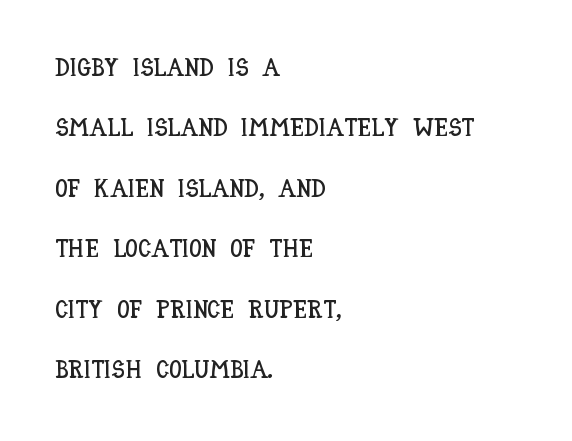
Q: Is the text italic (slanted)? A: No, it is upright.
Q: Is the text underlined? A: No.
Q: How is the paragraph aligned? A: Left-aligned.
Q: Is the spacing between letters normal or unusually wide? A: Normal.
Q: Is the spacing between lines tight, normal or loose? A: Loose.
